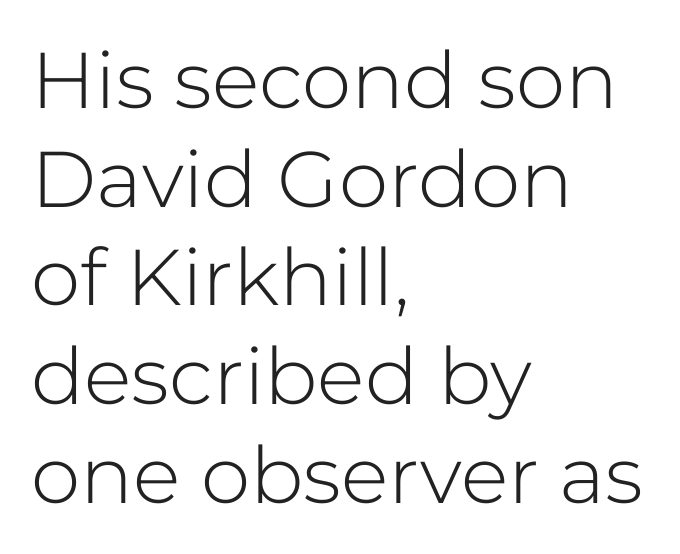
Q: Is the text bold? A: No.
Q: Is the text italic (slanted)? A: No, it is upright.
Q: Is the typeface a serif or a sans-serif typeface? A: Sans-serif.
Q: Is the text underlined? A: No.
Q: How is the paragraph aligned? A: Left-aligned.
Q: Is the spacing between letters normal or unusually wide? A: Normal.
Q: Is the spacing between lines tight, normal or loose? A: Normal.
Q: Width (condensed, normal, or wide)? A: Normal.
Q: Stroke contrast? A: Low.
Q: x-height? A: Medium.
Q: Monospaced? A: No.
